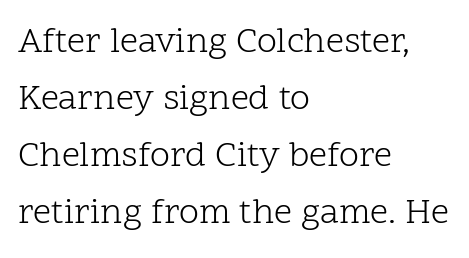
Q: Is the text bold? A: No.
Q: Is the text italic (slanted)? A: No, it is upright.
Q: Is the typeface a serif or a sans-serif typeface? A: Serif.
Q: Is the text underlined? A: No.
Q: How is the paragraph aligned? A: Left-aligned.
Q: Is the spacing between letters normal or unusually wide? A: Normal.
Q: Is the spacing between lines tight, normal or loose? A: Normal.
Q: Width (condensed, normal, or wide)? A: Normal.
Q: Stroke contrast? A: Low.
Q: x-height? A: Medium.
Q: Monospaced? A: No.
